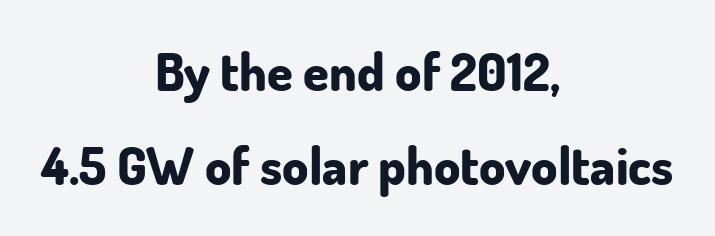
Each letter keeps its own natural width here, so spacing adapts to shape. You can tell from the bare stems that sans-serif type was used. You can tell it's not italic because the verticals are truly vertical. Underlining? Definitely not there.
